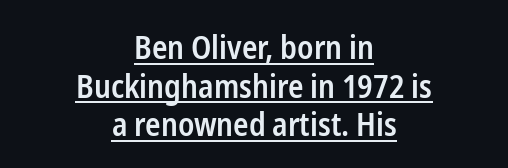
The image shows 32 px semibold, condensed sans-serif type, upright; set centered, line spacing 1.21x, normal letter spacing, underlined; low stroke contrast and a medium x-height.
